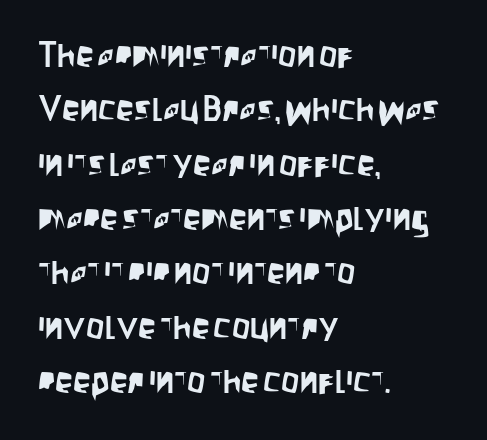
The image shows 36 px condensed sans-serif type, upright; set left-aligned, normal line spacing (1.51x), normal letter spacing, not underlined; low stroke contrast and a large x-height.
